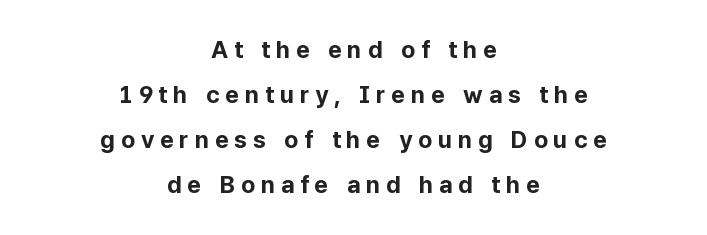
This is heavy type, rendered in bold. The tracking jumps out immediately: characters are airy and widely separated. Words float on clear page, feet unadorned. If you drew a line through each stem, it would be perfectly vertical. The rendering positions every line midway between the sides.
